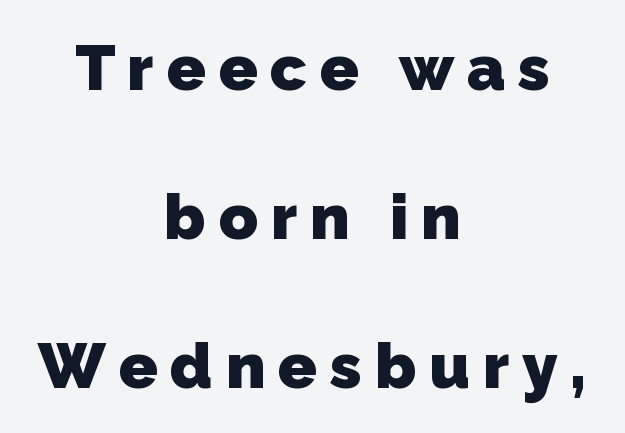
The image shows 64 px heavy sans-serif type; set centered, loose line spacing (2.33x), unusually wide letter spacing (+0.2 em), not underlined; low stroke contrast and a medium x-height.
